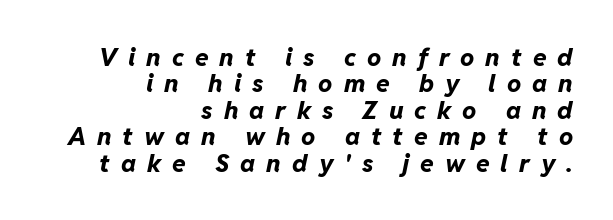
This sample uses an oblique cut, with every glyph tilted off the vertical. Compared with a flush-left layout, this one pins lines to the opposite, right side. Only glyphs here, with clear space below each row. These words are printed bold, with thick strokes throughout. Leading: reduced.
